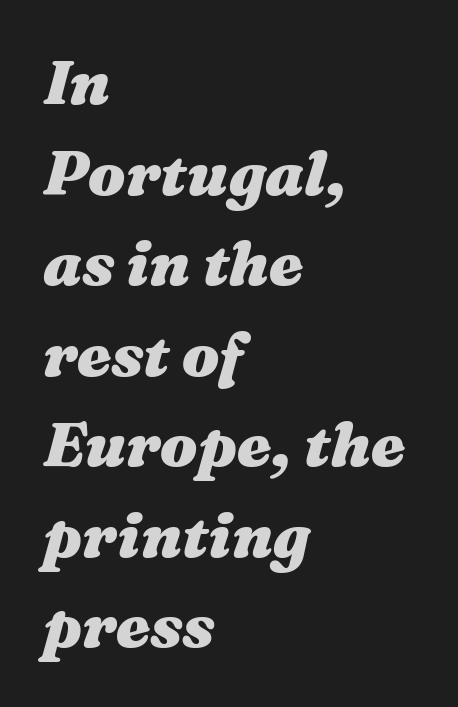
{"italic": "yes", "lean": "right", "slant_degrees": 16, "bold": "yes", "weight": "heavy", "width": "wide", "stroke_contrast": "medium", "x_height": "medium", "monospaced": "no", "underline": "no", "align": "left", "line_spacing": "normal", "line_spacing_ratio": 1.46, "letter_spacing": "normal", "letter_spacing_em": 0.0, "glyph_px": 62}
